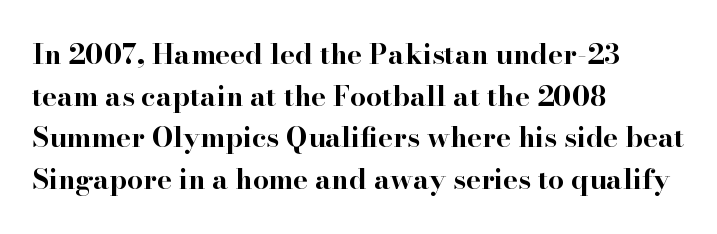
This sample uses plain, unmodified letter spacing. Alignment: flush left. Vertically, the passage feels balanced, rows spaced as you'd expect. These lines are composed in type with serifs.
